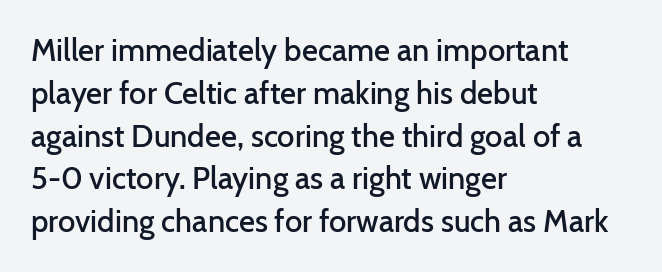
The image shows 31 px semibold sans-serif type, upright; set left-aligned, normal line spacing (1.38x), normal letter spacing, not underlined; low stroke contrast and a medium x-height.
